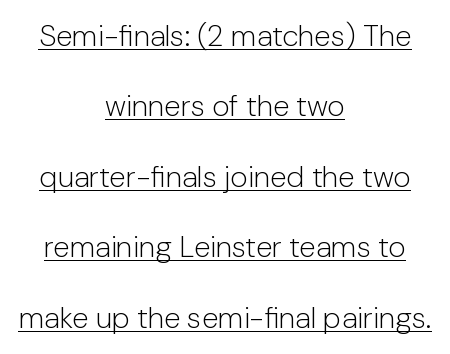
{"serif": "no", "italic": "no", "bold": "no", "weight": "light", "width": "normal", "stroke_contrast": "low", "x_height": "medium", "monospaced": "no", "underline": "yes", "align": "center", "line_spacing": "loose", "line_spacing_ratio": 2.35, "letter_spacing": "normal", "letter_spacing_em": 0.0, "glyph_px": 30}
